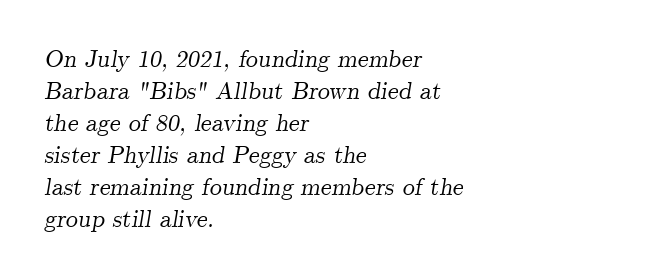
Descender tails drop into unmarked territory. Between one letter and the next there's only the usual sliver of space. Students, observe: this is what conventionally led text looks like. This is oblique type, the kind used for emphasis or titles. Alignment: flush left.
